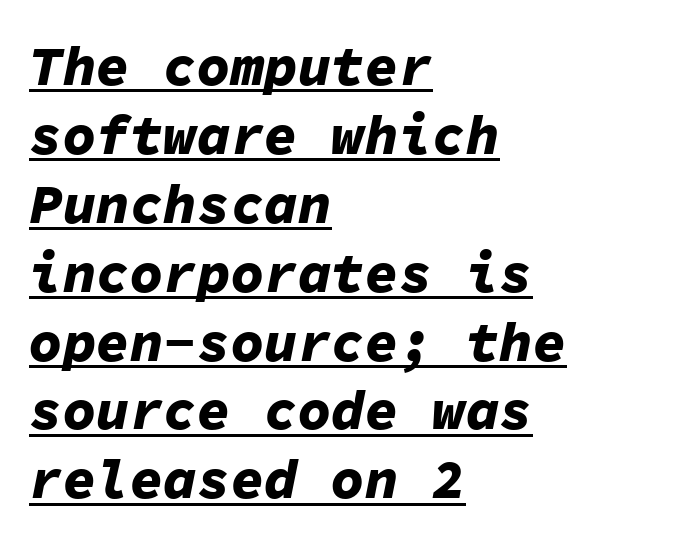
The image shows 56 px bold type, italic (leaning right), monospaced; set left-aligned, line spacing 1.23x, normal letter spacing, underlined; low stroke contrast and a medium x-height.
